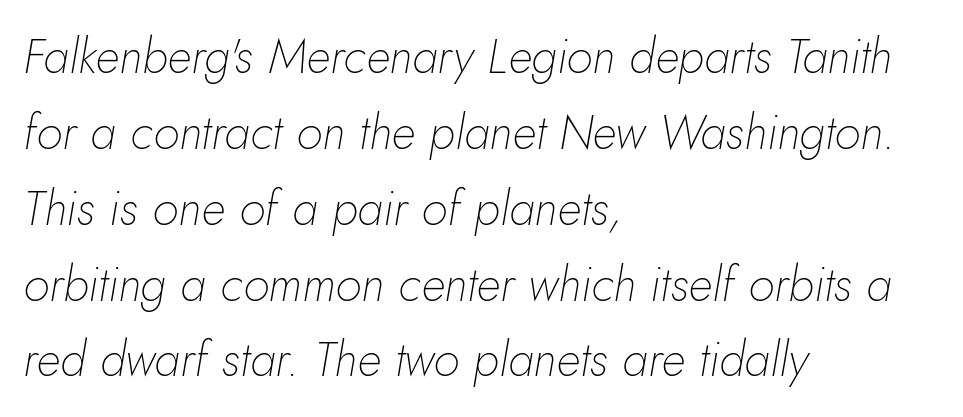
{"italic": "yes", "lean": "right", "slant_degrees": 10, "bold": "no", "weight": "thin", "width": "normal", "stroke_contrast": "low", "x_height": "small", "monospaced": "no", "underline": "no", "align": "left", "line_spacing": "normal", "line_spacing_ratio": 1.58, "letter_spacing": "normal", "letter_spacing_em": 0.0, "glyph_px": 48}
